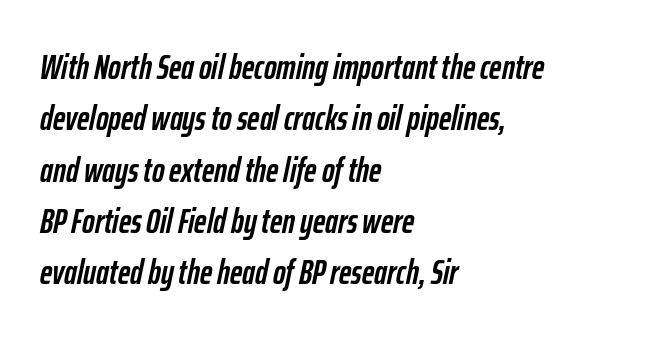
{"italic": "yes", "lean": "right", "slant_degrees": 12, "bold": "yes", "weight": "semibold", "width": "condensed", "stroke_contrast": "low", "x_height": "medium", "monospaced": "no", "underline": "no", "align": "left", "line_spacing": "normal", "line_spacing_ratio": 1.51, "letter_spacing": "normal", "letter_spacing_em": 0.0, "glyph_px": 34}
